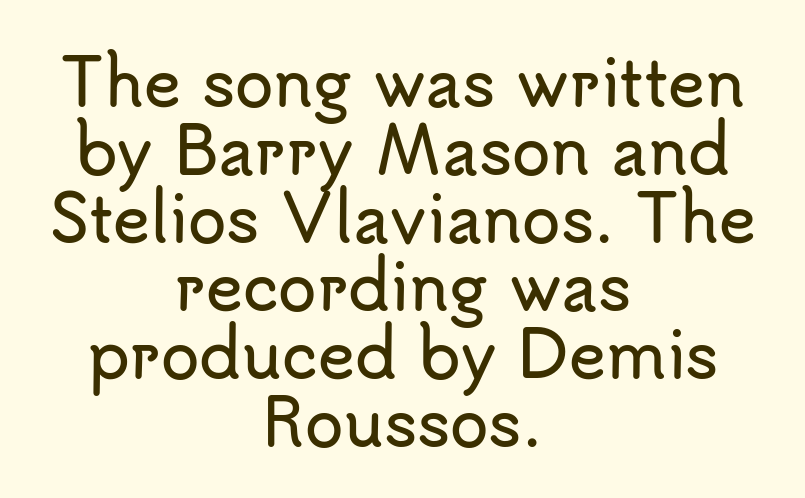
Q: Is the text italic (slanted)? A: No, it is upright.
Q: Is the typeface a serif or a sans-serif typeface? A: Sans-serif.
Q: Is the text underlined? A: No.
Q: How is the paragraph aligned? A: Centered.
Q: Is the spacing between letters normal or unusually wide? A: Normal.
Q: Is the spacing between lines tight, normal or loose? A: Tight.
Q: Width (condensed, normal, or wide)? A: Normal.
Q: Stroke contrast? A: Low.
Q: x-height? A: Small.
Q: Monospaced? A: No.
